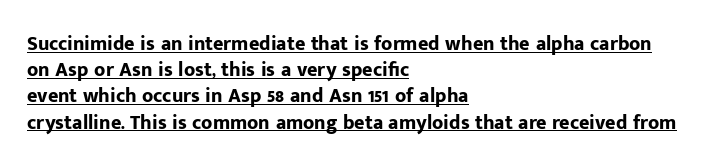
Q: Is the text bold? A: Yes.
Q: Is the text italic (slanted)? A: No, it is upright.
Q: Is the text underlined? A: Yes.
Q: How is the paragraph aligned? A: Left-aligned.
Q: Is the spacing between letters normal or unusually wide? A: Normal.
Q: Is the spacing between lines tight, normal or loose? A: Normal.
